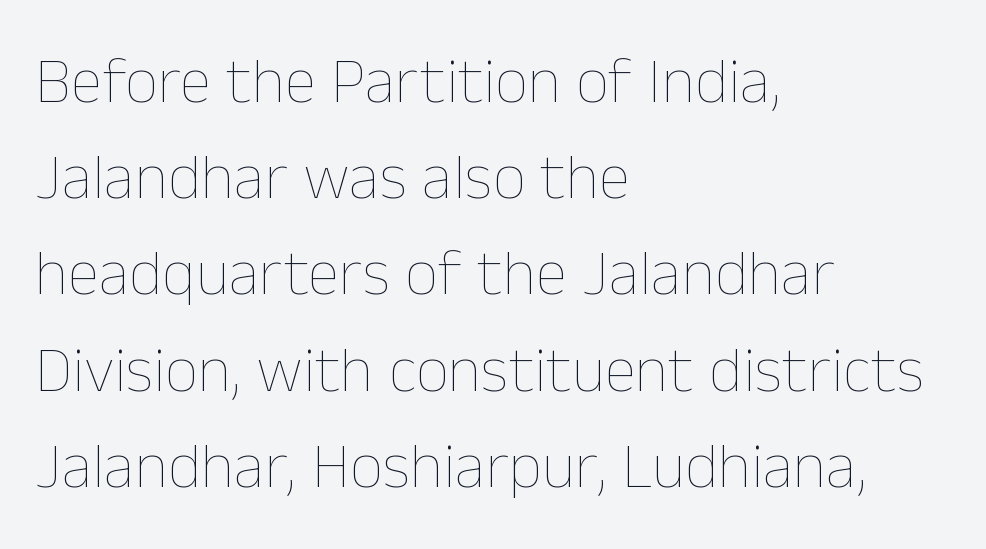
The specimen reads as upright at a glance. Does the copy run flush right? No — it runs flush left. Characters follow at the spacing the type designer built in. Note the varied advance widths — an 'i' is clearly narrower than an 'm'. The space directly below the letters is spotless. Weight: not bold — regular or lighter.
